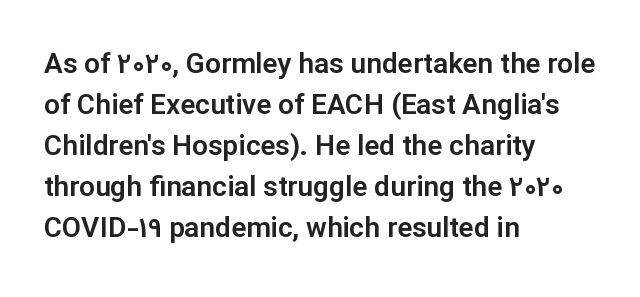
Posture: vertical. This sample has the flowing, uneven cadence of proportional lettering. Honestly, the letter spacing is just normal — you wouldn't notice it. Regular leading. Honestly, there is no underline to notice here at all.
